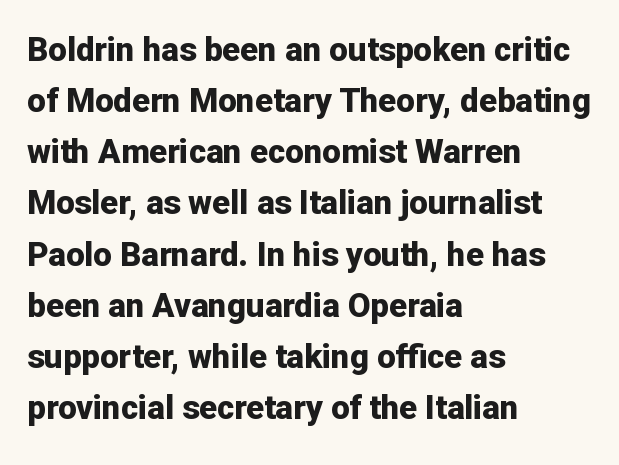
The typesetter chose a ragged-right arrangement here. Notice how the stems are strictly vertical — no italics here. Descenders hang freely into open space. A typesetter would call this zero additional tracking. This sample uses a sans-serif face.
